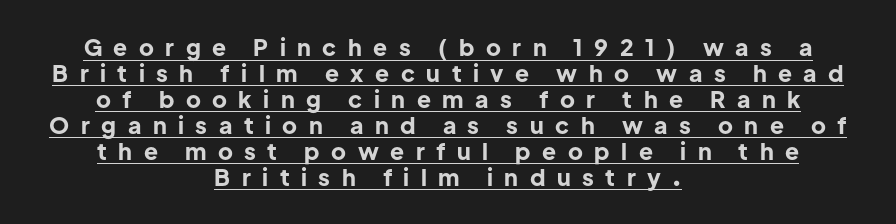
The image shows 23 px bold type, upright; set centered, tight line spacing (1.13x), unusually wide letter spacing (+0.5 em), underlined.
